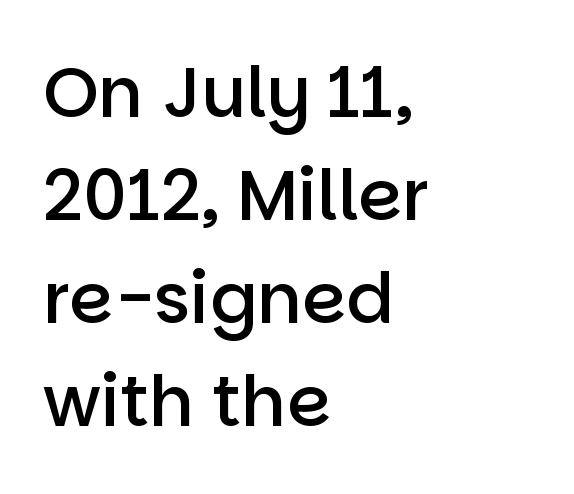
The image shows 70 px semibold sans-serif type, upright; set left-aligned, normal line spacing (1.47x), normal letter spacing, not underlined; low stroke contrast and a large x-height.
